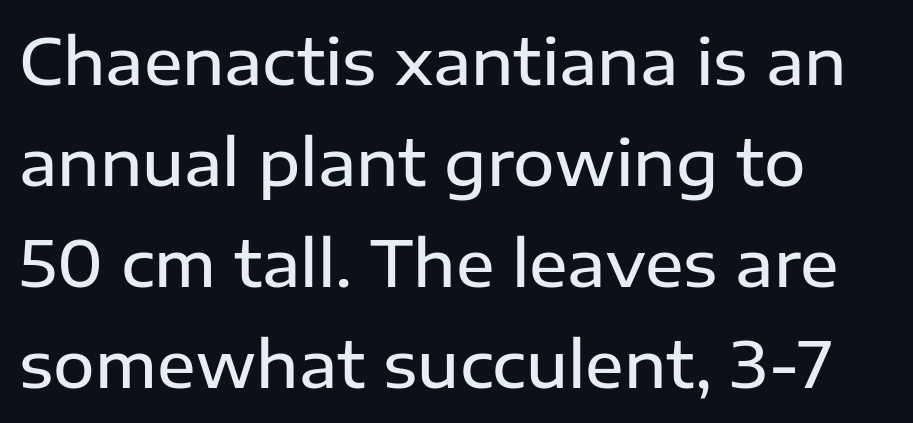
The image shows 64 px semibold sans-serif type, upright; set left-aligned, normal line spacing (1.58x), normal letter spacing, not underlined; low stroke contrast and a medium x-height.
